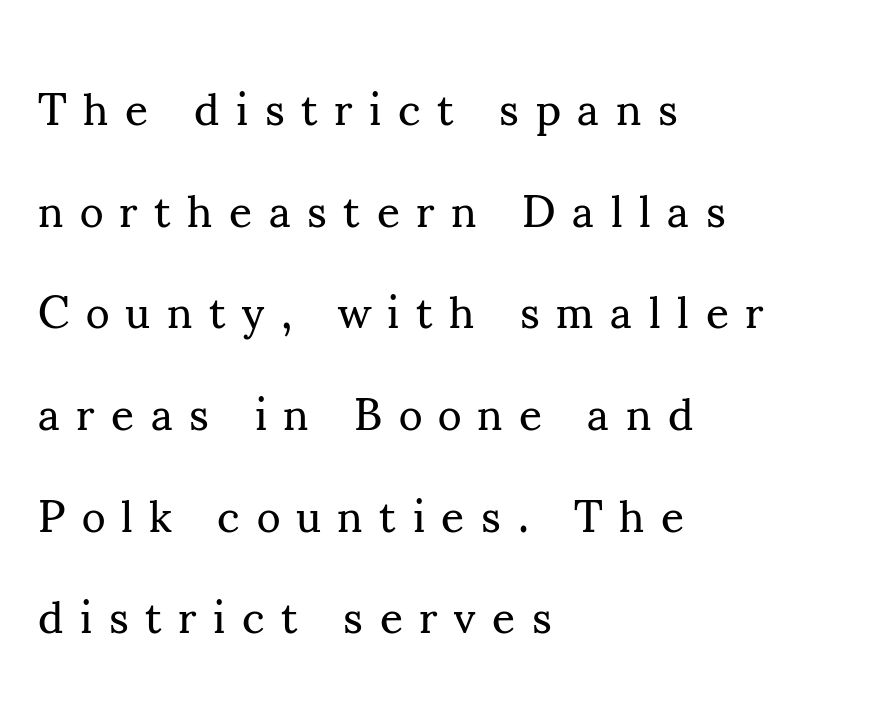
The image shows 45 px regular-weight serif type, upright; set left-aligned, loose line spacing (2.26x), unusually wide letter spacing (+0.37 em), not underlined; medium stroke contrast and a small x-height.
